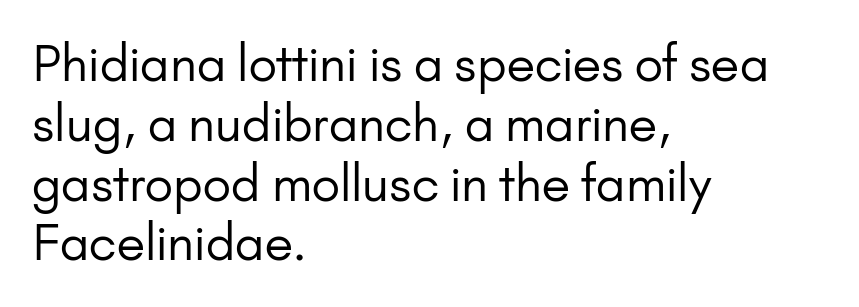
Q: Is the text bold? A: No.
Q: Is the text italic (slanted)? A: No, it is upright.
Q: Is the typeface a serif or a sans-serif typeface? A: Sans-serif.
Q: Is the text underlined? A: No.
Q: How is the paragraph aligned? A: Left-aligned.
Q: Is the spacing between letters normal or unusually wide? A: Normal.
Q: Width (condensed, normal, or wide)? A: Normal.
Q: Stroke contrast? A: Low.
Q: x-height? A: Small.
Q: Monospaced? A: No.
